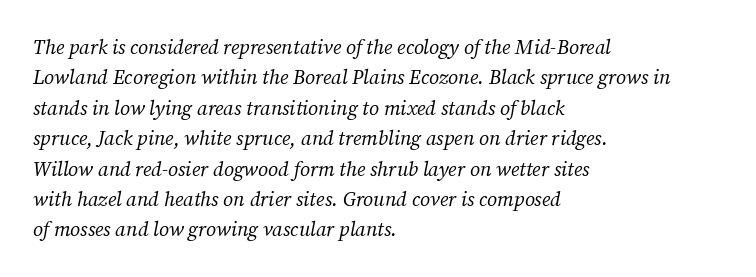
{"italic": "yes", "lean": "right", "slant_degrees": 12, "bold": "no", "underline": "no", "align": "left", "line_spacing": "normal", "line_spacing_ratio": 1.52, "letter_spacing": "normal", "letter_spacing_em": 0.0, "glyph_px": 20}
